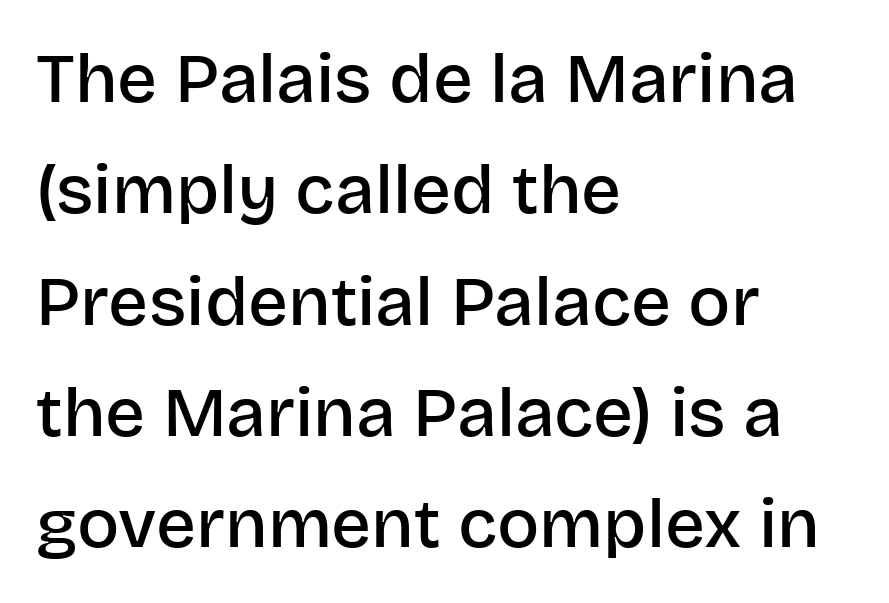
The image shows 70 px semibold sans-serif type, upright; set left-aligned, normal line spacing (1.59x), normal letter spacing, not underlined; low stroke contrast and a large x-height.
